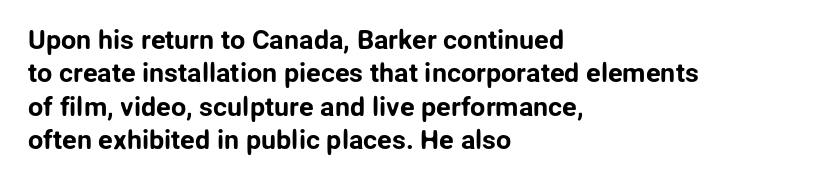
The specimen reads as upright at a glance. The words here are not underlined. Horizontal alignment here is leftward, the default for most running prose. The gaps between neighbouring characters are ordinary and unremarkable.
